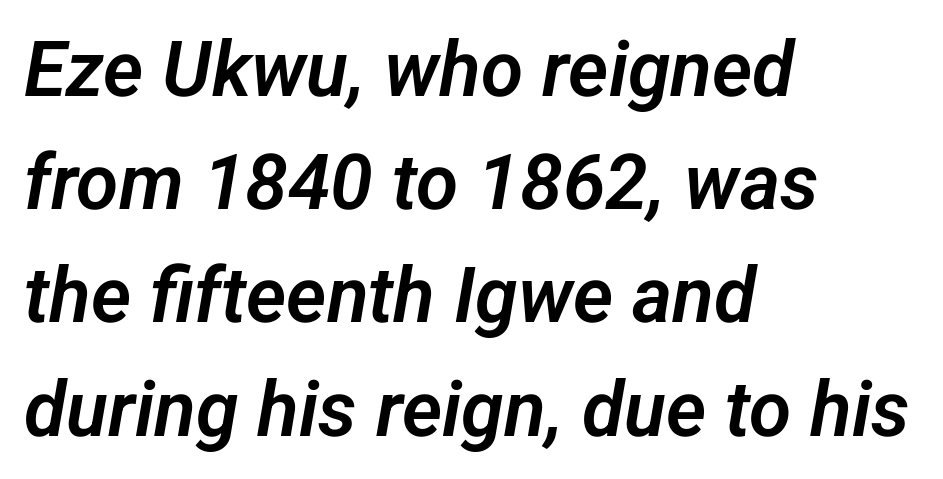
The tracking reads as untouched default to a designer's eye. The rag falls on the right side of this text block. This rendering features lettering with no underline. Each new line begins a customary step beneath the previous one.
